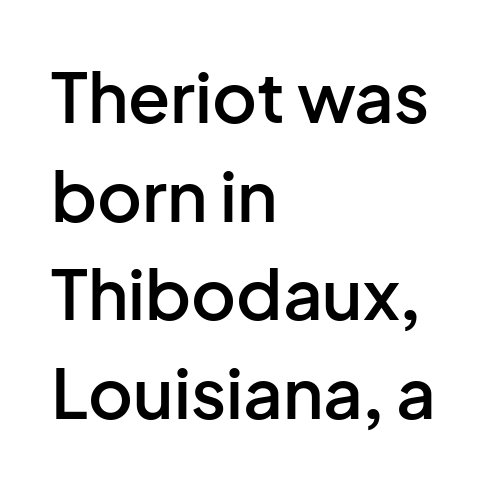
Q: Is the text bold? A: Semi-bold.
Q: Is the text italic (slanted)? A: No, it is upright.
Q: Is the typeface a serif or a sans-serif typeface? A: Sans-serif.
Q: Is the text underlined? A: No.
Q: How is the paragraph aligned? A: Left-aligned.
Q: Is the spacing between letters normal or unusually wide? A: Normal.
Q: Is the spacing between lines tight, normal or loose? A: Normal.
Q: Width (condensed, normal, or wide)? A: Normal.
Q: Stroke contrast? A: Low.
Q: x-height? A: Medium.
Q: Monospaced? A: No.
